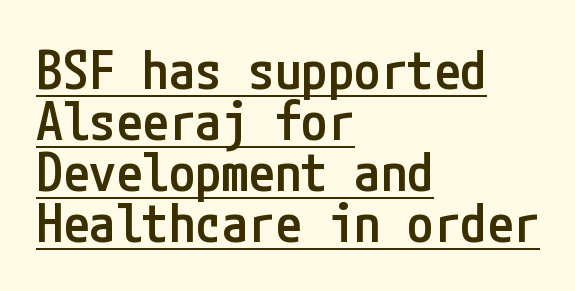
Q: Is the text bold? A: Semi-bold.
Q: Is the text italic (slanted)? A: No, it is upright.
Q: Is the typeface a serif or a sans-serif typeface? A: Sans-serif.
Q: Is the text underlined? A: Yes.
Q: How is the paragraph aligned? A: Left-aligned.
Q: Is the spacing between letters normal or unusually wide? A: Normal.
Q: Is the spacing between lines tight, normal or loose? A: Tight.
Q: Width (condensed, normal, or wide)? A: Condensed.
Q: Stroke contrast? A: Low.
Q: x-height? A: Medium.
